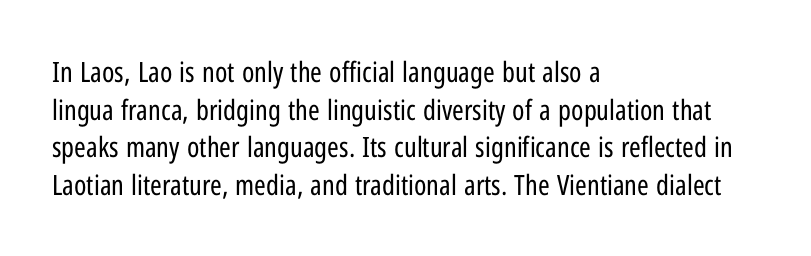
{"serif": "no", "italic": "no", "bold": "no", "weight": "regular", "width": "condensed", "stroke_contrast": "low", "x_height": "medium", "monospaced": "no", "underline": "no", "align": "left", "line_spacing": "normal", "line_spacing_ratio": 1.34, "letter_spacing": "normal", "letter_spacing_em": 0.0, "glyph_px": 28}
